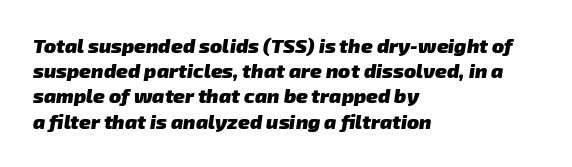
Q: Is the text bold? A: Yes.
Q: Is the text underlined? A: No.
Q: How is the paragraph aligned? A: Left-aligned.
Q: Is the spacing between letters normal or unusually wide? A: Normal.
Q: Is the spacing between lines tight, normal or loose? A: Normal.
